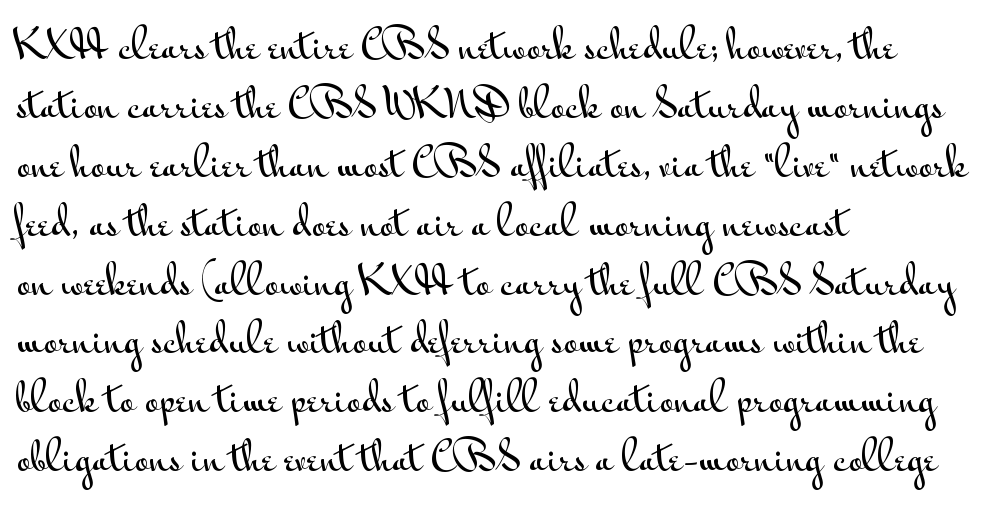
The glyphs in this specimen are sans serif. Character widths vary here, with narrow letters taking less room than wide ones. Alignment: flush left. Each word holds together tightly as a unit, with standard inter-letter gaps. How would I describe the line gaps? Plain and ordinary.
